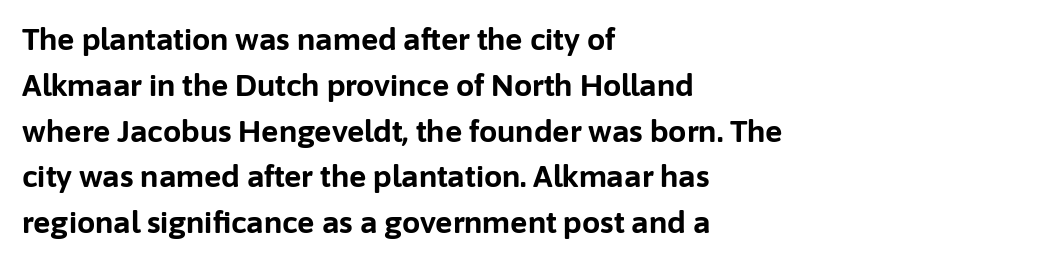
Q: Is the text bold? A: Yes.
Q: Is the text italic (slanted)? A: No, it is upright.
Q: Is the typeface a serif or a sans-serif typeface? A: Sans-serif.
Q: Is the text underlined? A: No.
Q: How is the paragraph aligned? A: Left-aligned.
Q: Is the spacing between letters normal or unusually wide? A: Normal.
Q: Is the spacing between lines tight, normal or loose? A: Normal.
Q: Width (condensed, normal, or wide)? A: Normal.
Q: Stroke contrast? A: Low.
Q: x-height? A: Medium.
Q: Monospaced? A: No.
